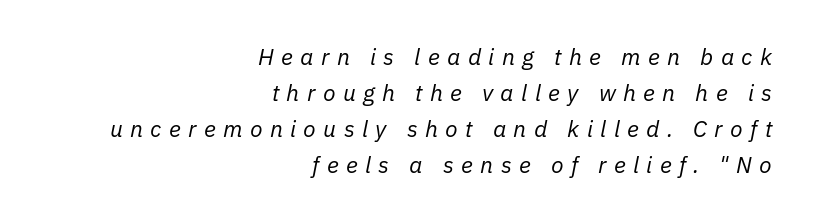
The image shows 23 px text type, italic (leaning right); set right-aligned, normal line spacing (1.56x), unusually wide letter spacing (+0.32 em), not underlined.
